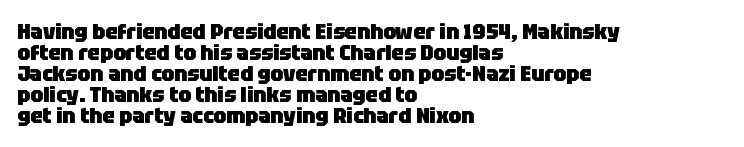
Q: Is the text bold? A: Yes.
Q: Is the text italic (slanted)? A: No, it is upright.
Q: Is the text underlined? A: No.
Q: How is the paragraph aligned? A: Left-aligned.
Q: Is the spacing between letters normal or unusually wide? A: Normal.
Q: Is the spacing between lines tight, normal or loose? A: Tight.
